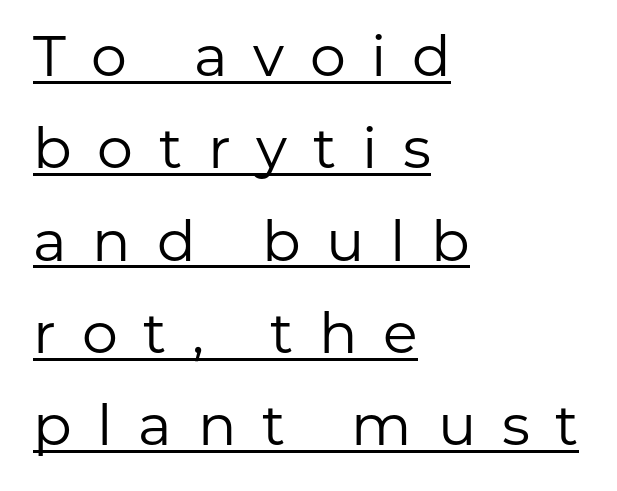
{"serif": "no", "italic": "no", "bold": "no", "weight": "regular", "width": "normal", "stroke_contrast": "low", "x_height": "medium", "monospaced": "no", "underline": "yes", "align": "left", "line_spacing": "normal", "line_spacing_ratio": 1.62, "letter_spacing": "wide", "letter_spacing_em": 0.45, "glyph_px": 57}
